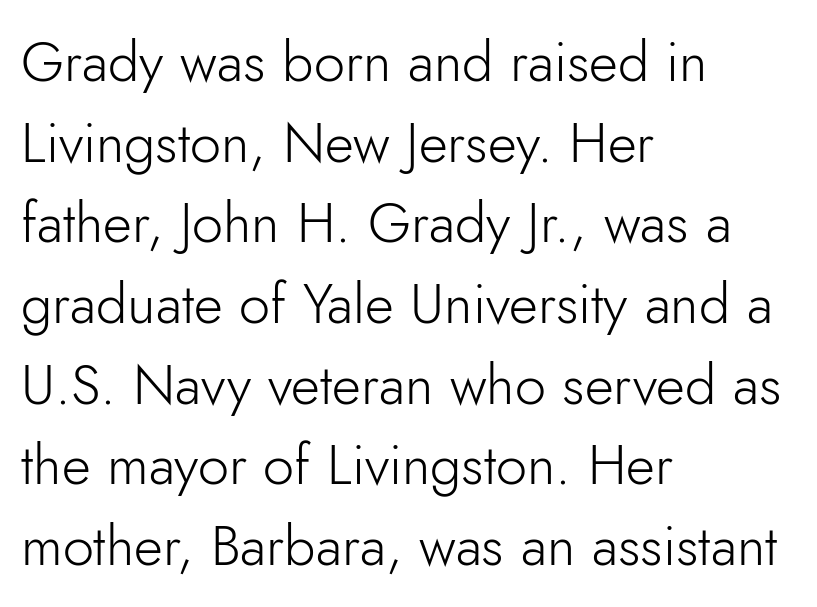
{"serif": "no", "italic": "no", "bold": "no", "weight": "light", "width": "normal", "stroke_contrast": "low", "x_height": "small", "monospaced": "no", "underline": "no", "align": "left", "line_spacing": "normal", "line_spacing_ratio": 1.44, "letter_spacing": "normal", "letter_spacing_em": 0.0, "glyph_px": 56}
